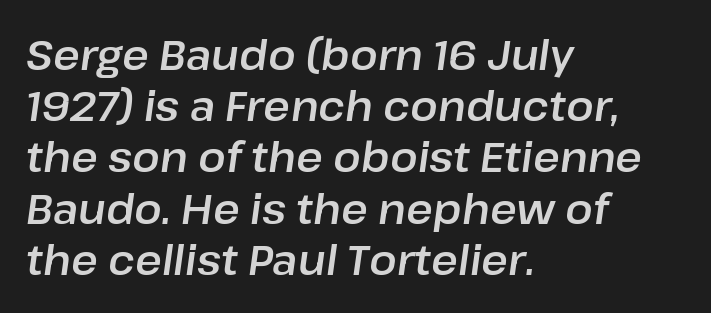
The image shows 41 px text type, italic (leaning right); set left-aligned, normal line spacing (1.25x), normal letter spacing, not underlined; low stroke contrast and a medium x-height.
